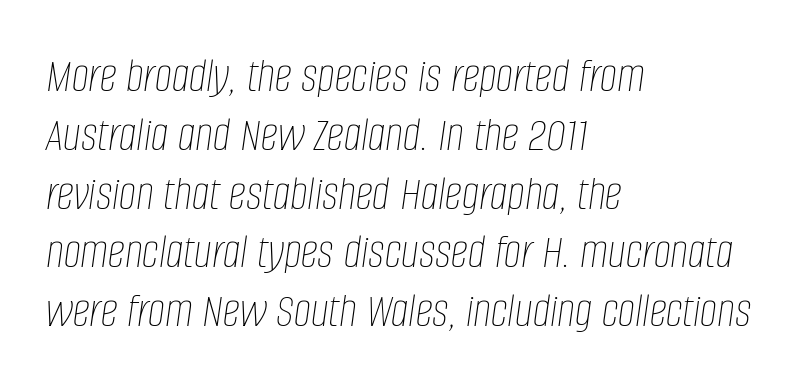
{"italic": "yes", "lean": "right", "slant_degrees": 8, "bold": "no", "weight": "thin", "width": "condensed", "stroke_contrast": "low", "x_height": "large", "monospaced": "no", "underline": "no", "align": "left", "line_spacing_ratio": 1.2, "letter_spacing": "normal", "letter_spacing_em": 0.0, "glyph_px": 49}
